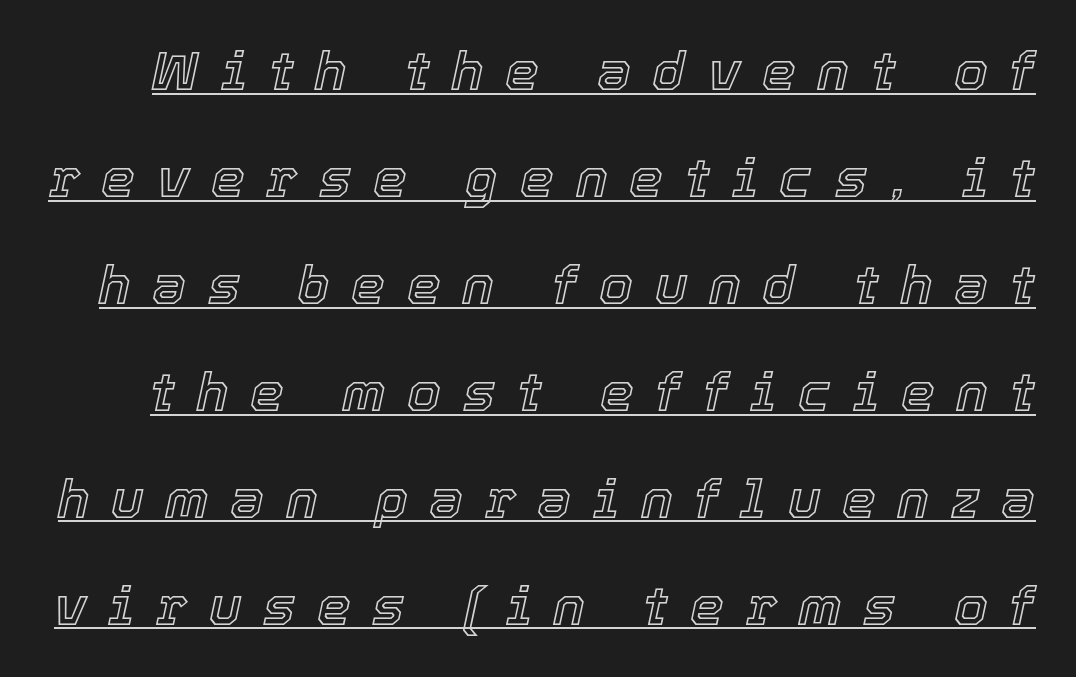
The space between consecutive lines is lavish. A baseline rule has been typeset under these characters. Designer's note — italics engaged. A typesetter would call this proportional, since set widths differ per character. Between one letter and the next there's a generous, obvious gap.
